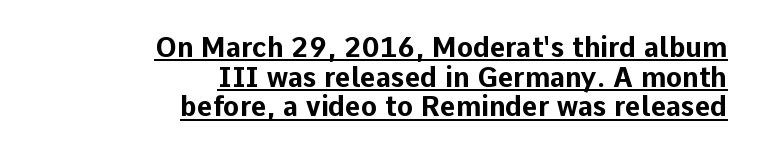
Leftover space on each line is placed entirely before the opening word. Nope, not italic — everything's standing straight. Summary of vertical rhythm: compact, with narrow interline spacing. Check the space under the baseline: a stroke is drawn there. On the weight axis this lands at bold, roughly 700. Each word holds together tightly as a unit, with standard inter-letter gaps.
